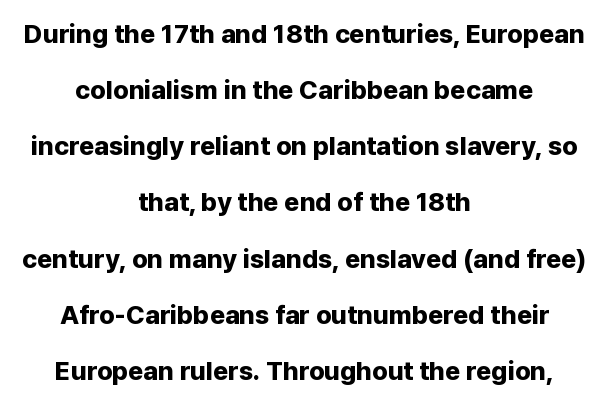
{"italic": "no", "bold": "yes", "underline": "no", "align": "center", "line_spacing": "loose", "line_spacing_ratio": 2.16, "letter_spacing": "normal", "letter_spacing_em": 0.0, "glyph_px": 26}
